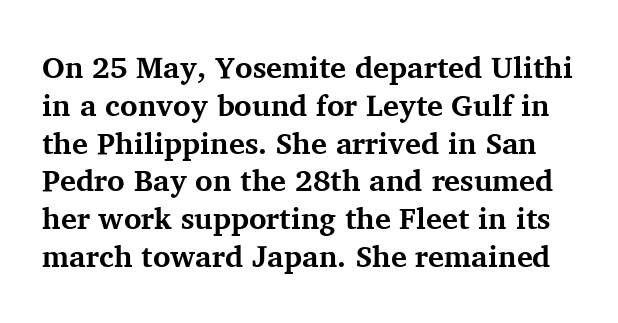
The image shows 30 px bold serif type, upright; set normal line spacing (1.26x), normal letter spacing, not underlined; medium stroke contrast and a medium x-height.
